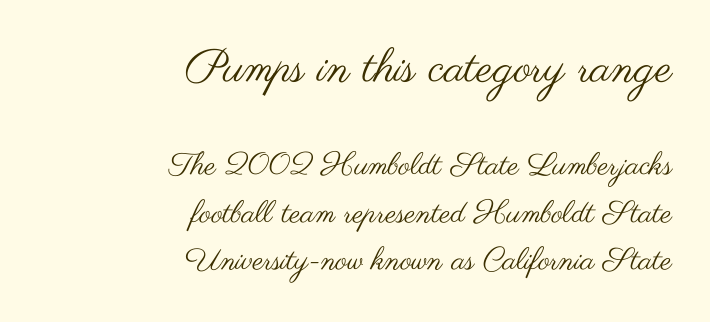
The image shows 46 px regular-weight, wide sans-serif type; set right-aligned, normal line spacing (1.53x), normal letter spacing, not underlined; the first (top) block is 1.48x larger; medium stroke contrast and a small x-height.
